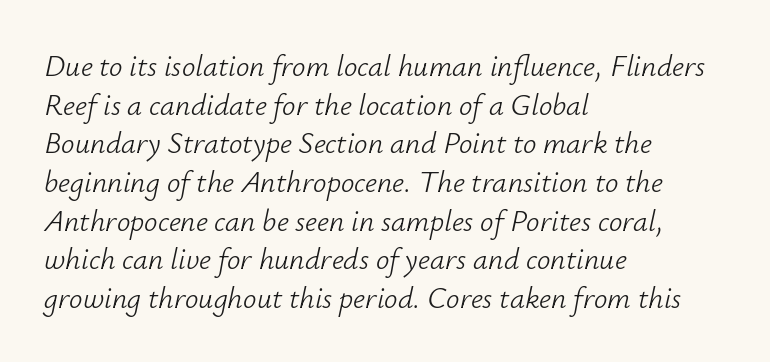
The image shows 30 px light type, italic (leaning right); set left-aligned, normal line spacing (1.29x), normal letter spacing, not underlined; low stroke contrast and a small x-height.
